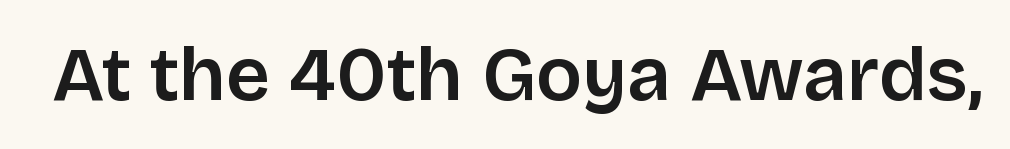
The image shows 77 px sans-serif type, upright; set normal letter spacing, not underlined; low stroke contrast and a large x-height.
